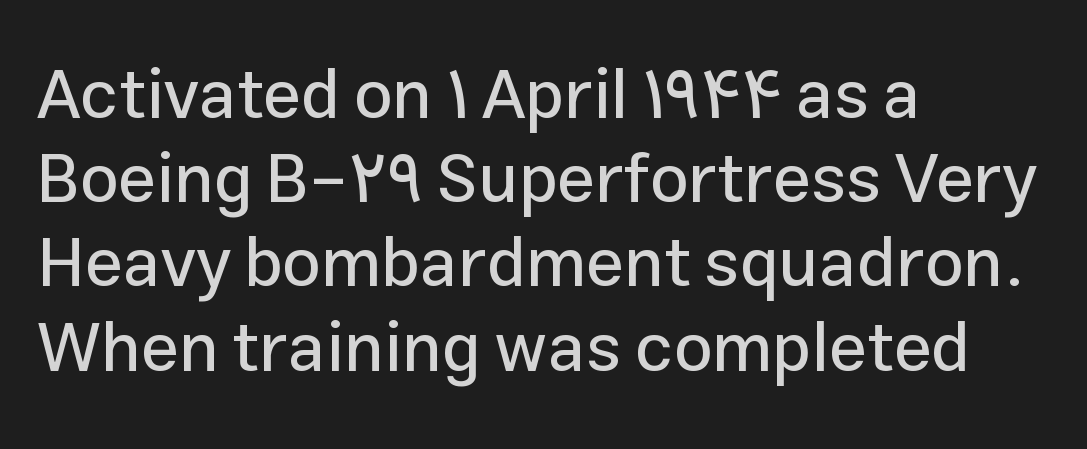
{"serif": "no", "italic": "no", "width": "normal", "stroke_contrast": "low", "x_height": "medium", "monospaced": "no", "underline": "no", "align": "left", "line_spacing_ratio": 1.22, "letter_spacing": "normal", "letter_spacing_em": 0.0, "glyph_px": 69}
